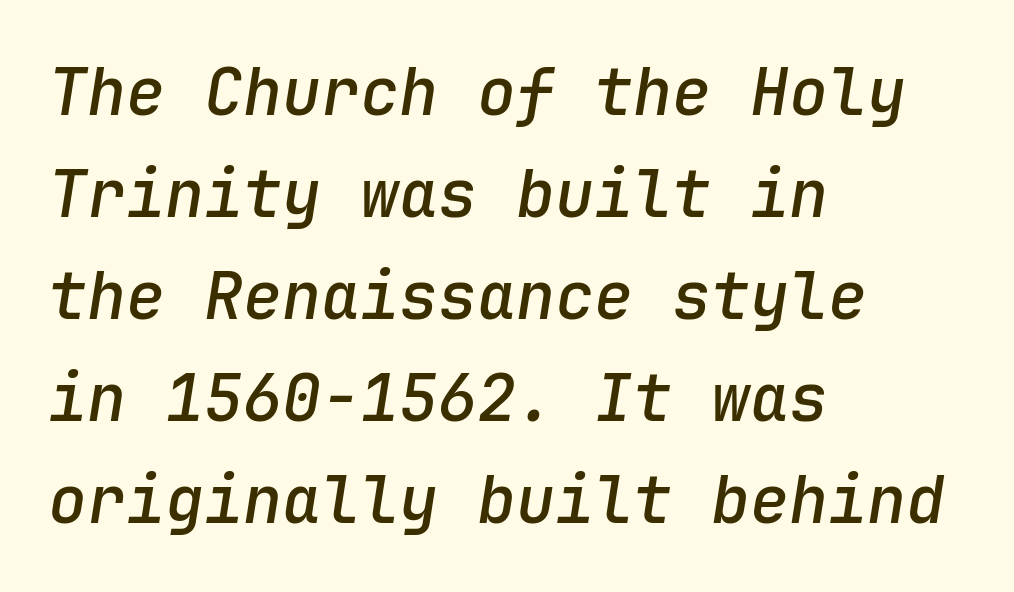
Q: Is the text bold? A: Semi-bold.
Q: Is the text italic (slanted)? A: Yes, it leans right by about 9 degrees.
Q: Is the text underlined? A: No.
Q: How is the paragraph aligned? A: Left-aligned.
Q: Is the spacing between letters normal or unusually wide? A: Normal.
Q: Is the spacing between lines tight, normal or loose? A: Normal.
Q: Width (condensed, normal, or wide)? A: Normal.
Q: Stroke contrast? A: Low.
Q: x-height? A: Medium.
Q: Monospaced? A: Yes.
